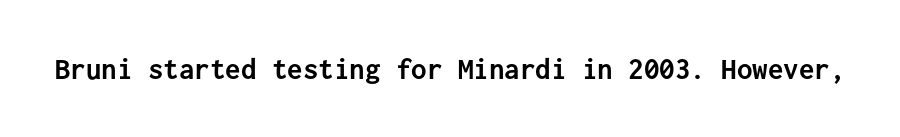
The image shows 31 px semibold sans-serif type, upright, monospaced; set normal letter spacing, not underlined; low stroke contrast and a medium x-height.
